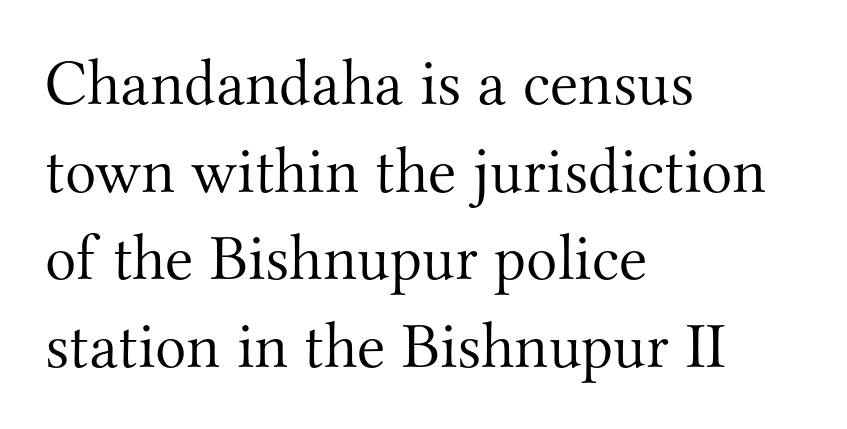
{"serif": "yes", "italic": "no", "bold": "no", "weight": "light", "width": "normal", "stroke_contrast": "medium", "x_height": "small", "monospaced": "no", "underline": "no", "align": "left", "line_spacing": "normal", "line_spacing_ratio": 1.35, "letter_spacing": "normal", "letter_spacing_em": 0.0, "glyph_px": 65}
